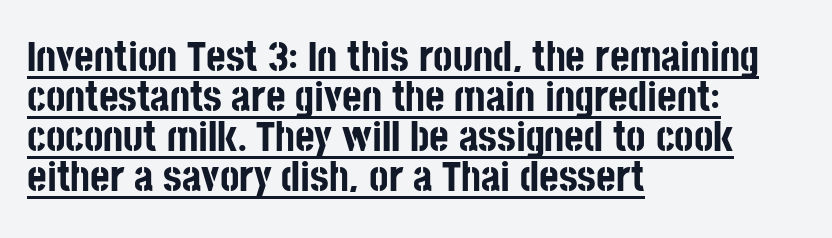
The image shows 42 px bold, condensed sans-serif type, upright; set left-aligned, tight line spacing (0.95x), normal letter spacing, underlined; low stroke contrast and a large x-height.
